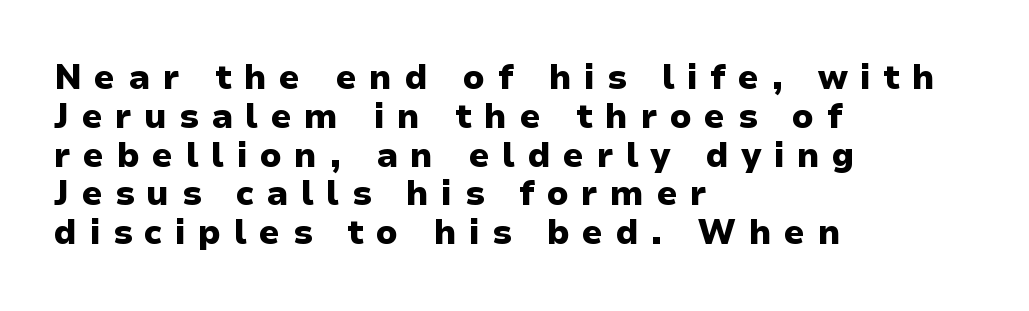
{"serif": "no", "italic": "no", "bold": "yes", "weight": "heavy", "width": "normal", "stroke_contrast": "low", "x_height": "medium", "monospaced": "no", "underline": "no", "align": "left", "line_spacing": "tight", "line_spacing_ratio": 1.14, "letter_spacing": "wide", "letter_spacing_em": 0.36, "glyph_px": 34}
